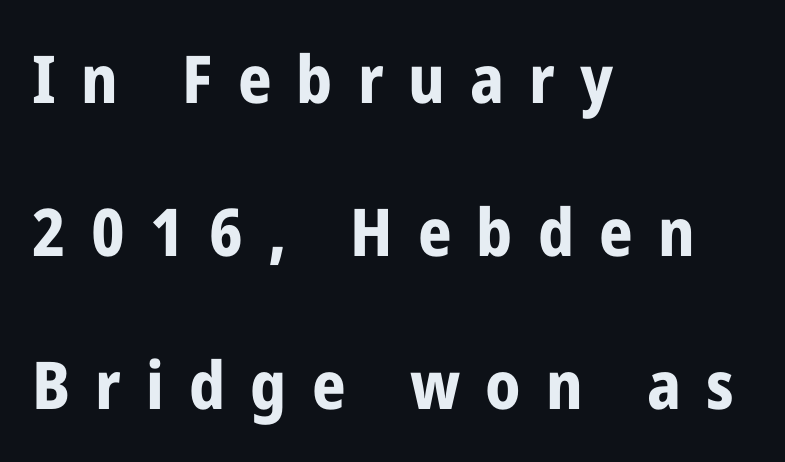
Q: Is the text bold? A: Yes.
Q: Is the text italic (slanted)? A: No, it is upright.
Q: Is the typeface a serif or a sans-serif typeface? A: Sans-serif.
Q: Is the text underlined? A: No.
Q: How is the paragraph aligned? A: Left-aligned.
Q: Is the spacing between letters normal or unusually wide? A: Unusually wide.
Q: Is the spacing between lines tight, normal or loose? A: Loose.
Q: Width (condensed, normal, or wide)? A: Condensed.
Q: Stroke contrast? A: Low.
Q: x-height? A: Medium.
Q: Monospaced? A: No.
